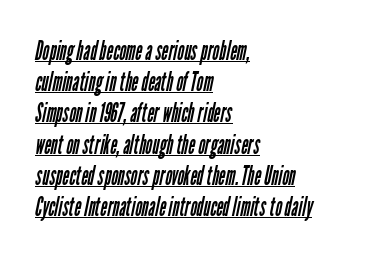
Q: Is the text bold? A: No.
Q: Is the text underlined? A: Yes.
Q: How is the paragraph aligned? A: Left-aligned.
Q: Is the spacing between letters normal or unusually wide? A: Normal.
